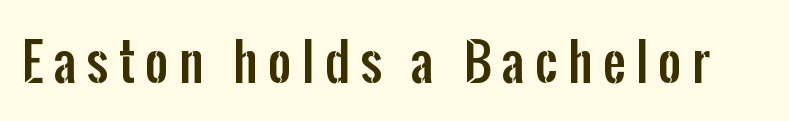
Spacing between characters has been opened up far beyond the box default. Character widths vary here, with narrow letters taking less room than wide ones. Rendered with straight, roman letterforms. Serif or sans? Sans — the stroke terminals are bare.
